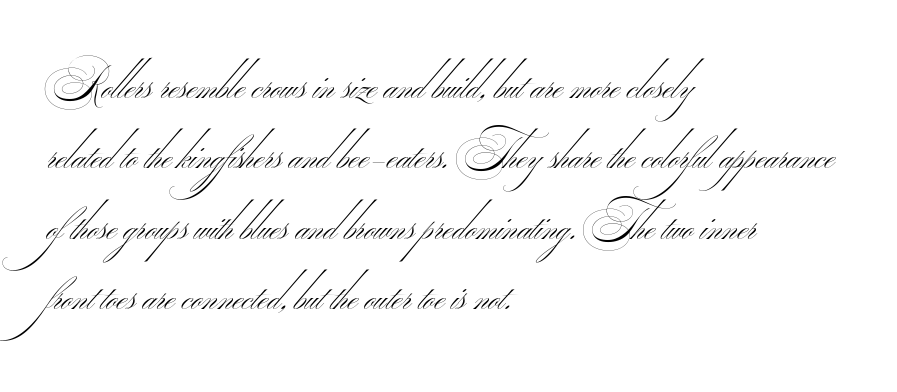
Q: Is the text bold? A: No.
Q: Is the typeface a serif or a sans-serif typeface? A: Sans-serif.
Q: Is the text underlined? A: No.
Q: How is the paragraph aligned? A: Left-aligned.
Q: Is the spacing between letters normal or unusually wide? A: Normal.
Q: Is the spacing between lines tight, normal or loose? A: Normal.
Q: Width (condensed, normal, or wide)? A: Wide.
Q: Stroke contrast? A: Medium.
Q: Monospaced? A: No.
